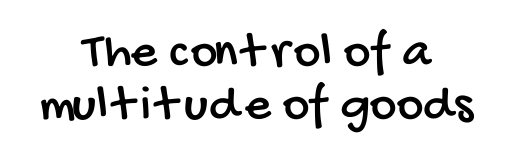
How are the letters spaced? Ordinarily, with no added tracking. A clean baseline with only descenders dipping below it. Visually the block forms a symmetrical silhouette, jagged on both flanks. Character widths vary here, with narrow letters taking less room than wide ones.
